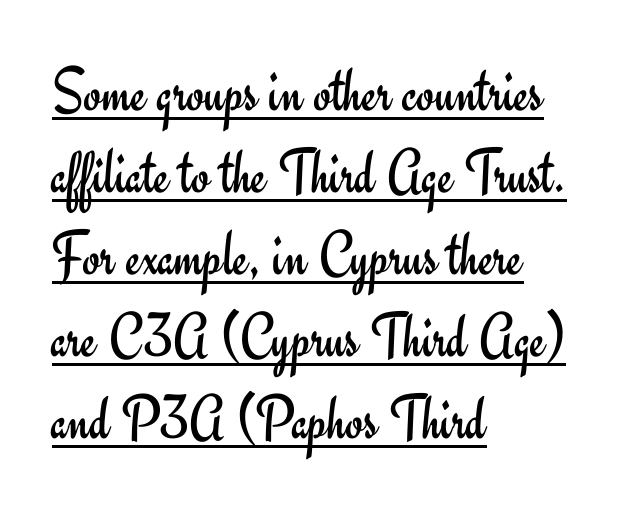
Typographically, this falls in the sans-serif category. Vertically, the passage feels balanced, rows spaced as you'd expect. Every row of glyphs begins at an identical x-position on the left. Is there an underline? Yes — a line sits under the letters. The strokes carry an ordinary text weight at most. The face used here is proportionally spaced, like ordinary book or web type.
